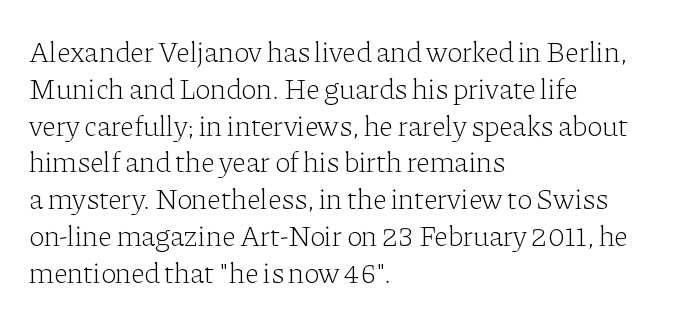
{"serif": "yes", "italic": "no", "bold": "no", "weight": "light", "width": "normal", "stroke_contrast": "low", "x_height": "medium", "monospaced": "no", "underline": "no", "align": "left", "line_spacing": "normal", "line_spacing_ratio": 1.27, "letter_spacing": "normal", "letter_spacing_em": 0.0, "glyph_px": 29}
